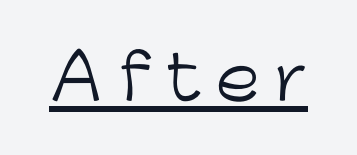
The passage shown is underscored from start to finish. Nothing heavy about these letters — not bold at all. Substantial extra tracking has been applied to these lines. Letterform terminals end flat and unadorned throughout the passage.
